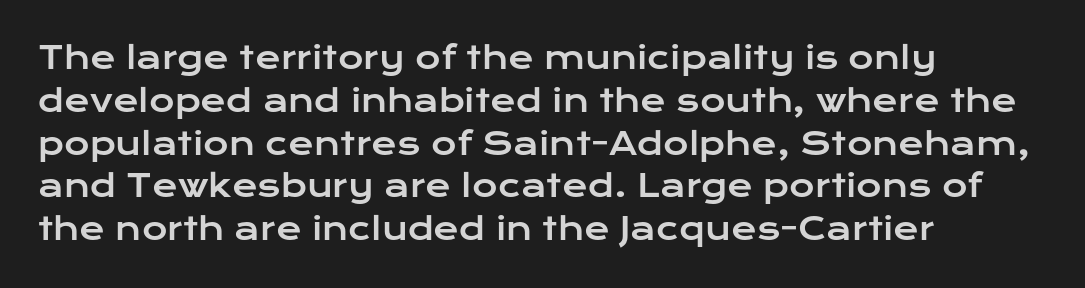
{"serif": "no", "italic": "no", "width": "wide", "stroke_contrast": "low", "x_height": "medium", "monospaced": "no", "underline": "no", "align": "left", "line_spacing": "normal", "line_spacing_ratio": 1.38, "letter_spacing": "normal", "letter_spacing_em": 0.0, "glyph_px": 31}
